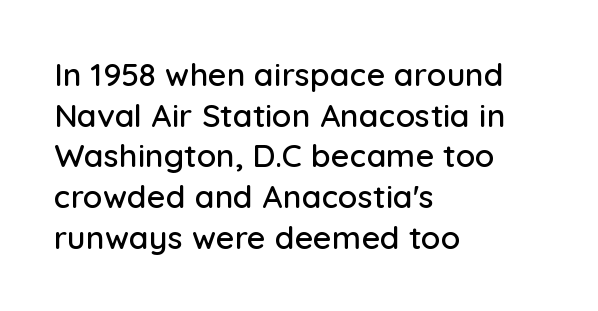
{"serif": "no", "italic": "no", "width": "normal", "stroke_contrast": "low", "x_height": "medium", "monospaced": "no", "underline": "no", "align": "left", "line_spacing": "normal", "line_spacing_ratio": 1.27, "letter_spacing": "normal", "letter_spacing_em": 0.0, "glyph_px": 32}
